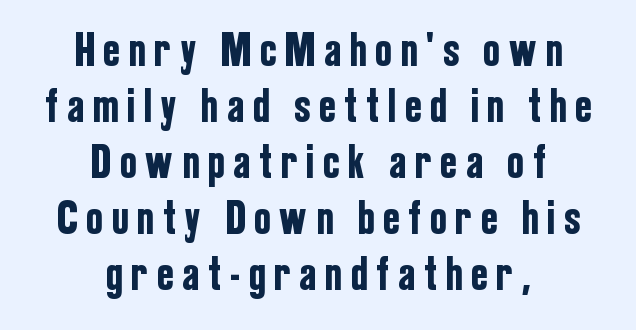
{"serif": "no", "italic": "no", "width": "condensed", "stroke_contrast": "low", "x_height": "medium", "monospaced": "no", "underline": "no", "align": "center", "line_spacing_ratio": 1.19, "letter_spacing": "wide", "letter_spacing_em": 0.21, "glyph_px": 47}
